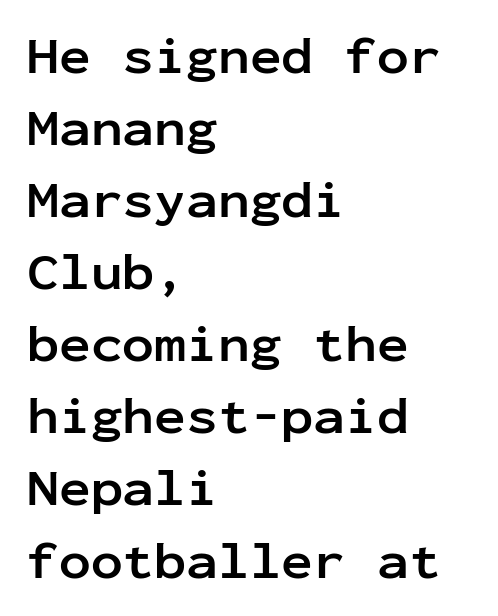
The image shows 53 px semibold sans-serif type, upright, monospaced; set left-aligned, normal line spacing (1.36x), normal letter spacing, not underlined; low stroke contrast and a medium x-height.
